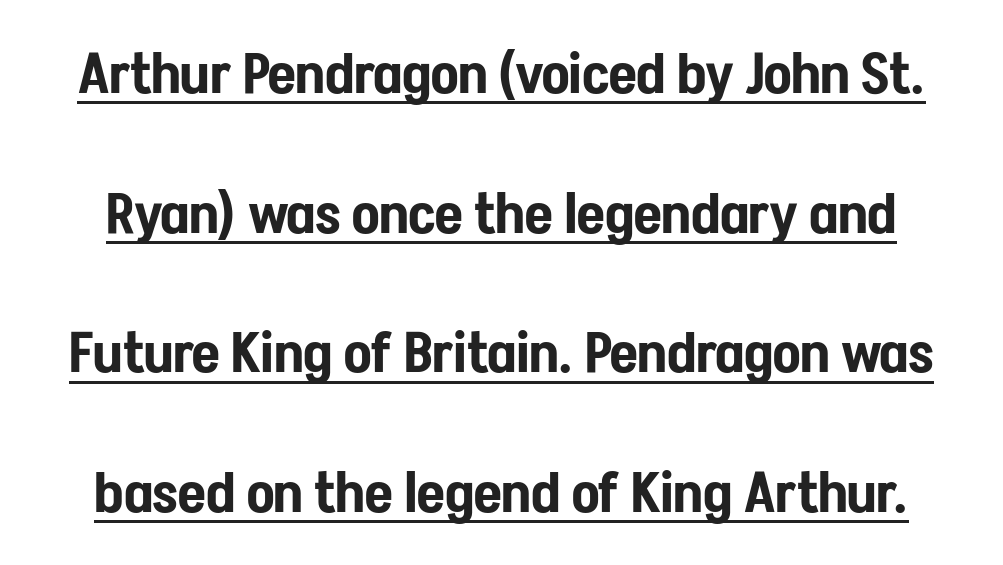
The typesetter has applied underlining to the passage shown. Italic: no, the glyphs are upright roman. Students, note that the glyphs here touch the page at normal intervals. Rows of type keep a wide berth in the vertical direction. A typesetter would call this proportional, since set widths differ per character.
